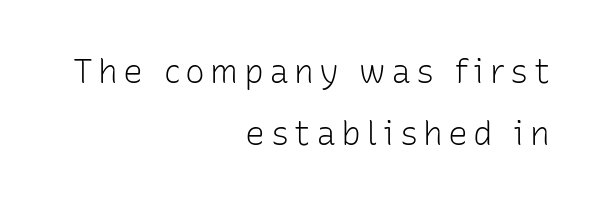
{"serif": "no", "italic": "no", "bold": "no", "weight": "light", "width": "normal", "stroke_contrast": "low", "x_height": "medium", "monospaced": "no", "underline": "no", "align": "right", "line_spacing_ratio": 1.87, "glyph_px": 33}
